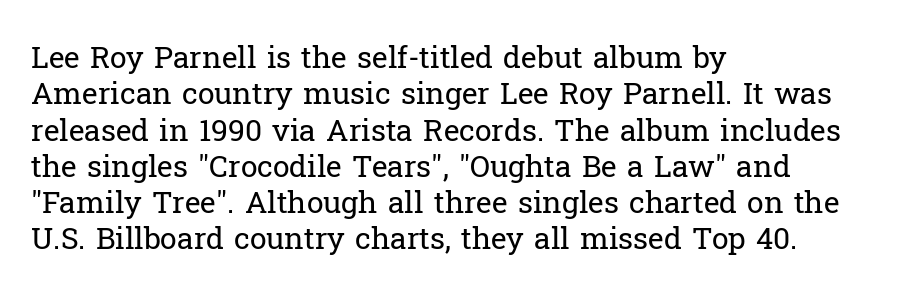
{"serif": "yes", "italic": "no", "bold": "no", "weight": "regular", "width": "normal", "stroke_contrast": "low", "x_height": "medium", "monospaced": "no", "underline": "no", "align": "left", "line_spacing_ratio": 1.21, "letter_spacing": "normal", "letter_spacing_em": 0.0, "glyph_px": 30}
